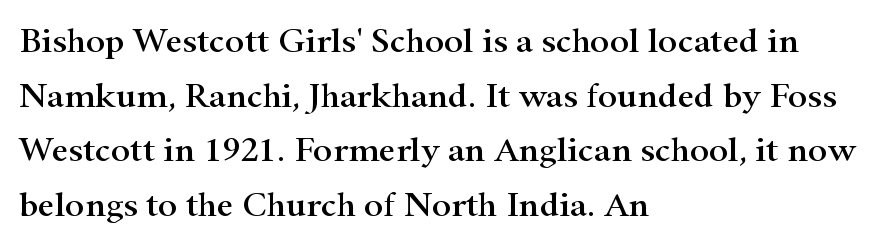
Normally led — the rows are evenly, conventionally spaced. All the whitespace from short lines collects on the right. The passage shown is not underscored anywhere. Is this a sans? No — the strokes have serifs. Tall strokes in this sample are plumb rather than angled.
